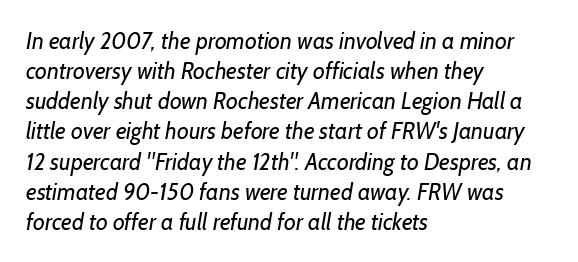
The image shows 23 px text type; set left-aligned, normal line spacing (1.31x), normal letter spacing, not underlined.
